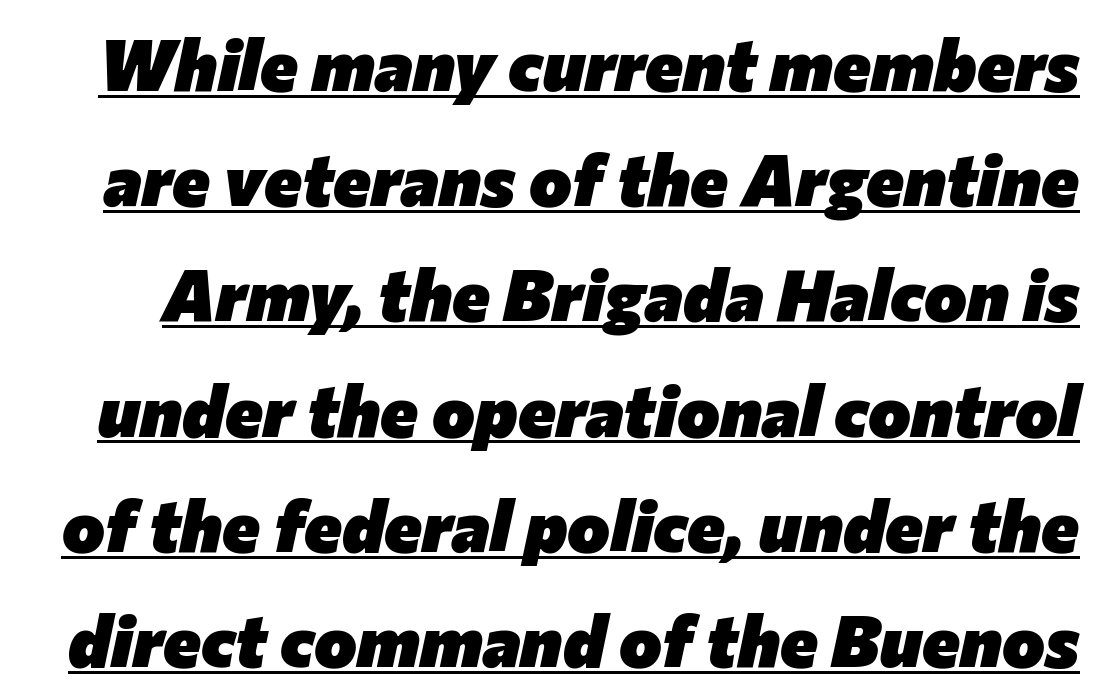
{"italic": "yes", "lean": "right", "slant_degrees": 12, "bold": "yes", "weight": "heavy", "width": "normal", "stroke_contrast": "low", "x_height": "medium", "monospaced": "no", "underline": "yes", "line_spacing": "normal", "line_spacing_ratio": 1.6, "letter_spacing": "normal", "letter_spacing_em": 0.0, "glyph_px": 72}
